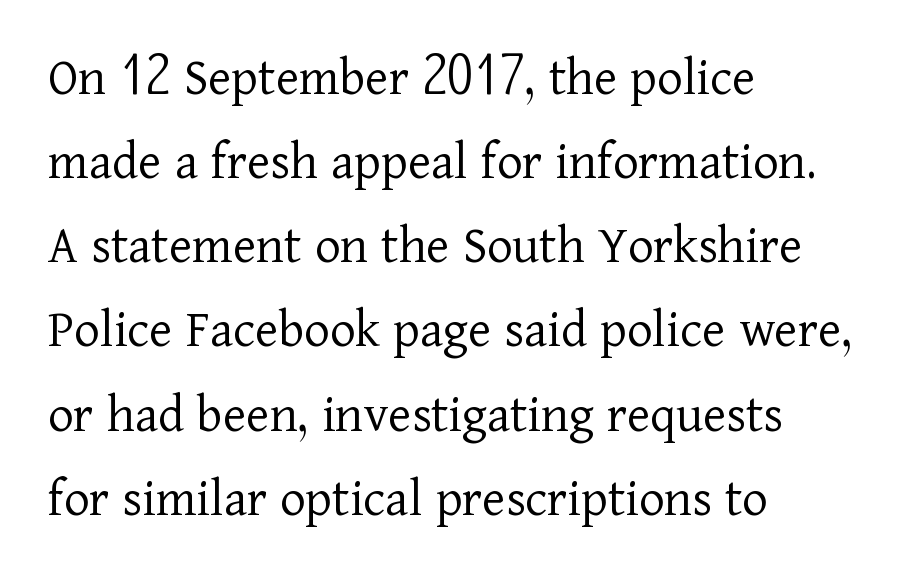
A roman cut, with each character standing at attention. This sample keeps an unexceptional amount of space between lines. These lines are composed in type with serifs. Nobody drew a line under any word here. There is no visible air inserted between adjacent glyphs. Do the characters align in a grid? No, the font is proportional.
